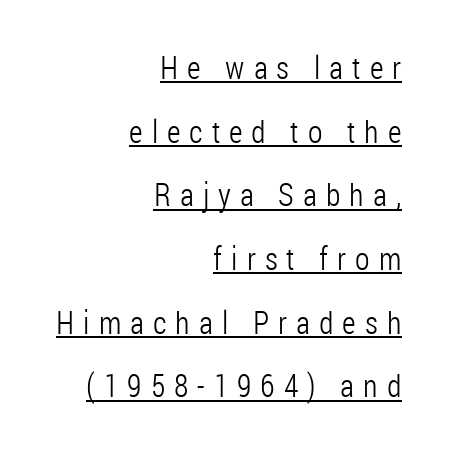
{"serif": "no", "italic": "no", "bold": "no", "weight": "light", "width": "condensed", "stroke_contrast": "low", "x_height": "medium", "monospaced": "no", "underline": "yes", "align": "right", "line_spacing": "loose", "line_spacing_ratio": 1.99, "letter_spacing": "wide", "letter_spacing_em": 0.28, "glyph_px": 32}
